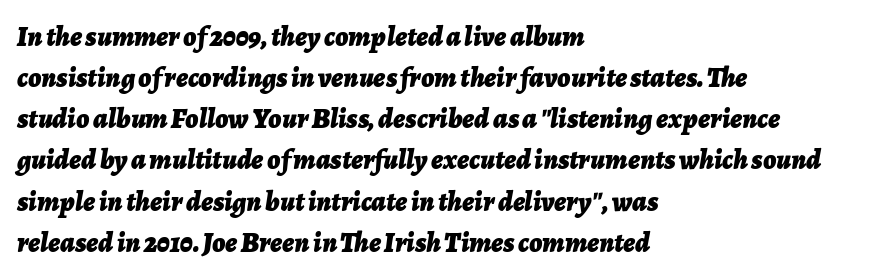
Q: Is the text bold? A: Yes.
Q: Is the text italic (slanted)? A: Yes, it leans right by about 7 degrees.
Q: Is the text underlined? A: No.
Q: How is the paragraph aligned? A: Left-aligned.
Q: Is the spacing between letters normal or unusually wide? A: Normal.
Q: Is the spacing between lines tight, normal or loose? A: Normal.
Q: Width (condensed, normal, or wide)? A: Normal.
Q: Stroke contrast? A: Low.
Q: x-height? A: Medium.
Q: Monospaced? A: No.
